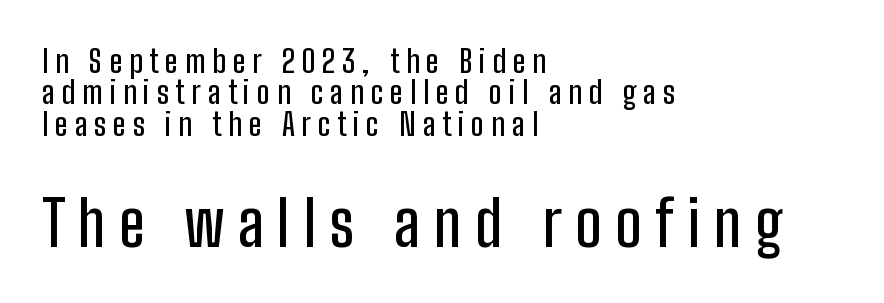
Interline gaps are noticeably narrow in this sample. Decoration check: the copy has no underline. Here the glyphs are tracked loosely, breaking word shapes into spaced letters. Regarding serifs, this sample does without them.
